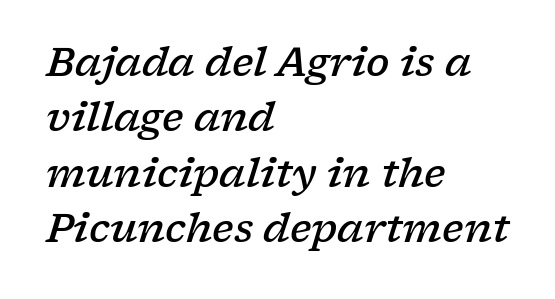
The sample has been set in demibold, a notch under bold. Note the varied advance widths — an 'i' is clearly narrower than an 'm'. If you drew a ruler down the left edge, every line would touch it. A typesetter would call this leading conventional body-copy spacing. It's the slanting kind of type.
